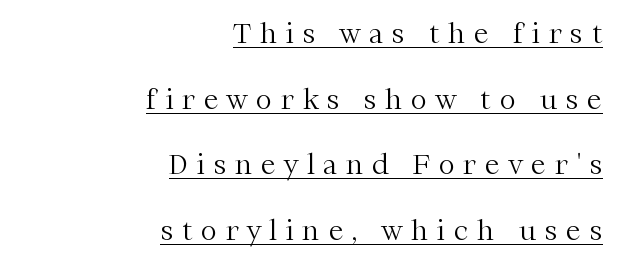
Q: Is the text bold? A: No.
Q: Is the text italic (slanted)? A: No, it is upright.
Q: Is the text underlined? A: Yes.
Q: How is the paragraph aligned? A: Right-aligned.
Q: Is the spacing between letters normal or unusually wide? A: Unusually wide.
Q: Is the spacing between lines tight, normal or loose? A: Loose.
